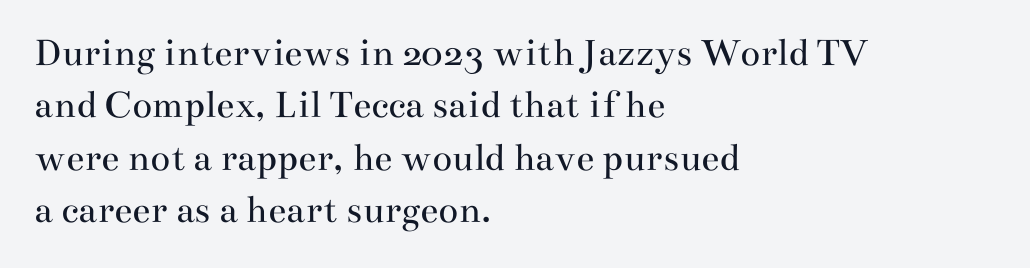
Q: Is the text bold? A: No.
Q: Is the text italic (slanted)? A: No, it is upright.
Q: Is the typeface a serif or a sans-serif typeface? A: Serif.
Q: Is the text underlined? A: No.
Q: How is the paragraph aligned? A: Left-aligned.
Q: Is the spacing between letters normal or unusually wide? A: Normal.
Q: Is the spacing between lines tight, normal or loose? A: Normal.
Q: Width (condensed, normal, or wide)? A: Wide.
Q: Stroke contrast? A: Medium.
Q: x-height? A: Small.
Q: Monospaced? A: No.
